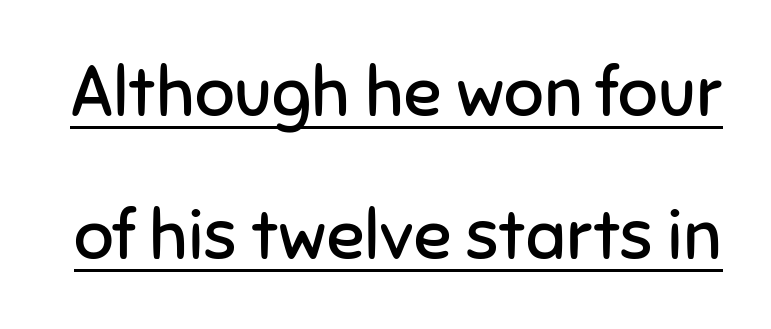
{"serif": "no", "italic": "no", "bold": "no", "weight": "regular", "width": "normal", "stroke_contrast": "low", "x_height": "medium", "monospaced": "no", "underline": "yes", "line_spacing": "loose", "line_spacing_ratio": 2.04, "letter_spacing": "normal", "letter_spacing_em": 0.0, "glyph_px": 70}
